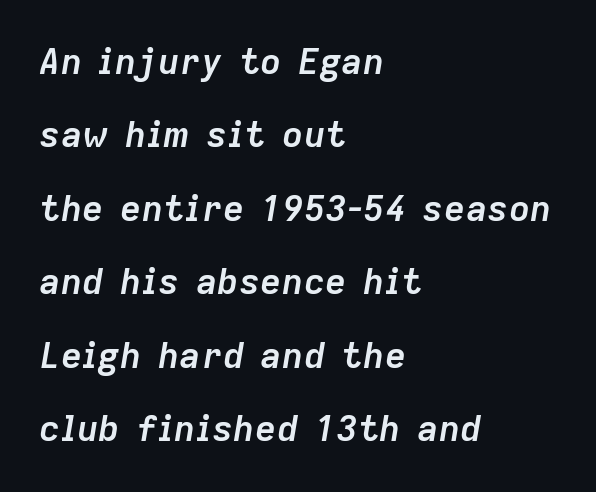
{"italic": "yes", "lean": "right", "slant_degrees": 9, "bold": "yes", "weight": "semibold", "width": "normal", "stroke_contrast": "low", "x_height": "medium", "monospaced": "no", "underline": "no", "align": "left", "line_spacing": "loose", "line_spacing_ratio": 2.04, "letter_spacing": "normal", "letter_spacing_em": 0.0, "glyph_px": 36}
